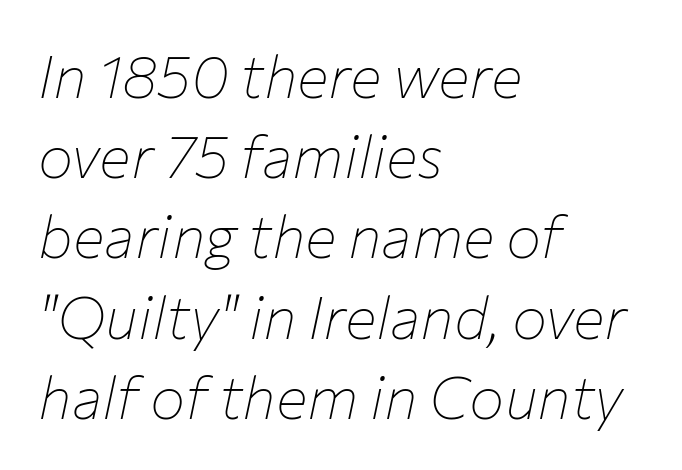
Q: Is the text bold? A: No.
Q: Is the text italic (slanted)? A: Yes, it leans right by about 12 degrees.
Q: Is the text underlined? A: No.
Q: How is the paragraph aligned? A: Left-aligned.
Q: Is the spacing between letters normal or unusually wide? A: Normal.
Q: Is the spacing between lines tight, normal or loose? A: Normal.
Q: Width (condensed, normal, or wide)? A: Normal.
Q: Stroke contrast? A: Low.
Q: x-height? A: Medium.
Q: Monospaced? A: No.
